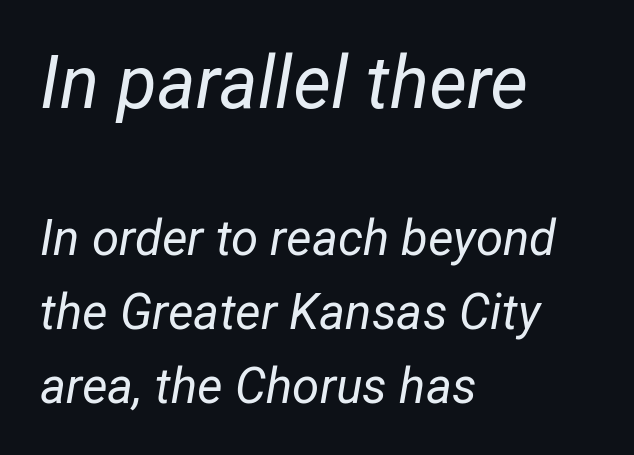
Just letters on the line, the space beneath them empty. Is the lower block the larger one? No — the upper block carries the bigger type. The letters sit at their default tracking, neither squeezed nor spread. These lines are set flush left with a ragged right edge.
